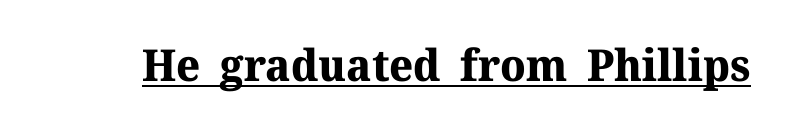
No italicization has been applied; the sample stays upright. Glyph-to-glyph distance matches everyday printed text. Glance below the letters and you will spot a drawn line. Classification — serif.
